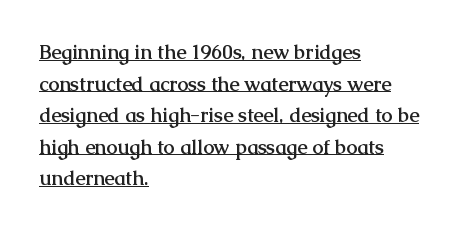
What's the leading like? Ordinary, nothing unusual. Posture: straight, roman, zero tilt. Somebody hit Ctrl+U on this one — the words are underlined. Bold? Absolutely — the strokes are thick and heavy.
